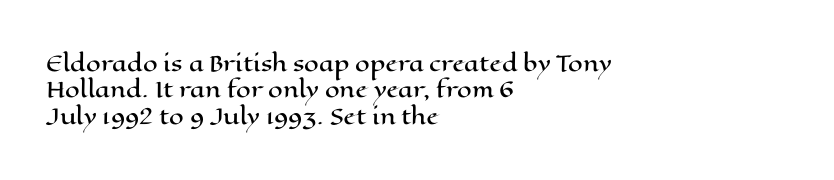
The image shows 21 px text type, upright; set left-aligned, normal line spacing (1.26x), normal letter spacing, not underlined.
